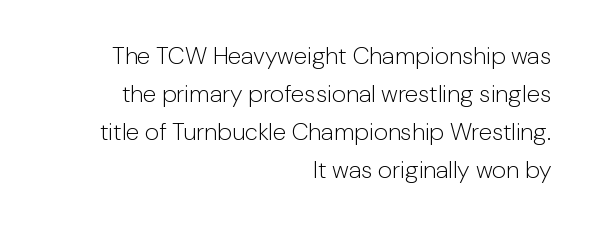
Q: Is the text bold? A: No.
Q: Is the text italic (slanted)? A: No, it is upright.
Q: Is the text underlined? A: No.
Q: How is the paragraph aligned? A: Right-aligned.
Q: Is the spacing between letters normal or unusually wide? A: Normal.
Q: Is the spacing between lines tight, normal or loose? A: Normal.
